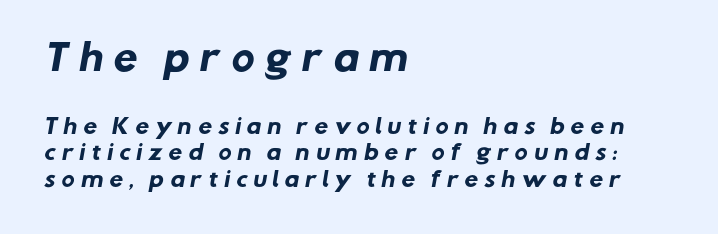
Q: Is the text bold? A: Yes.
Q: Is the typeface a serif or a sans-serif typeface? A: Sans-serif.
Q: Is the text underlined? A: No.
Q: How is the paragraph aligned? A: Left-aligned.
Q: Is the spacing between letters normal or unusually wide? A: Unusually wide.
Q: Is the spacing between lines tight, normal or loose? A: Normal.
Q: Which block of text is set in a larger size, the first (top) or the second (bottom)? A: The first (top) one.
Q: Width (condensed, normal, or wide)? A: Normal.
Q: Stroke contrast? A: Low.
Q: x-height? A: Medium.
Q: Monospaced? A: No.
